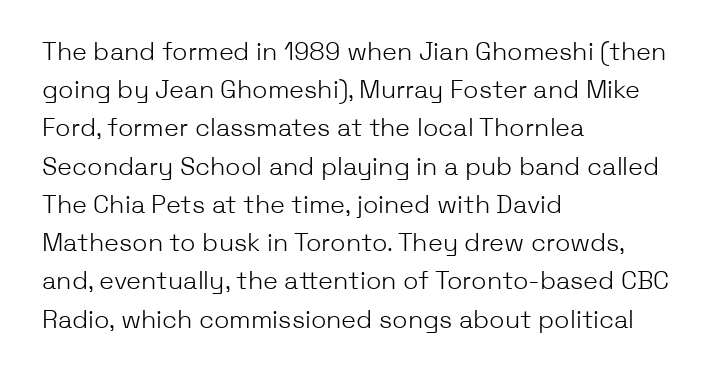
{"italic": "no", "bold": "no", "underline": "no", "align": "left", "line_spacing": "normal", "line_spacing_ratio": 1.53, "letter_spacing": "normal", "letter_spacing_em": 0.0, "glyph_px": 25}
